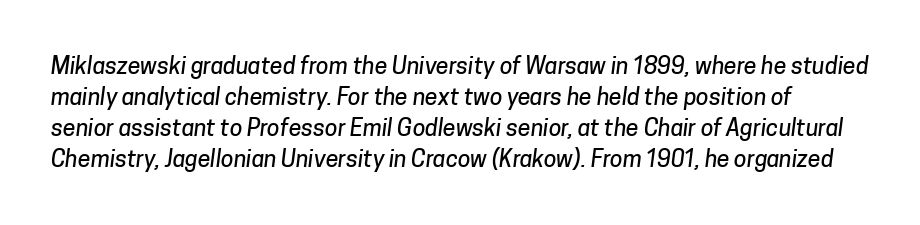
The image shows 23 px text type; set normal line spacing (1.35x), normal letter spacing, not underlined.
